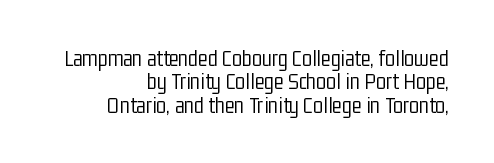
{"italic": "no", "bold": "no", "underline": "no", "align": "right", "line_spacing": "tight", "line_spacing_ratio": 1.02, "letter_spacing": "normal", "letter_spacing_em": 0.0, "glyph_px": 23}
